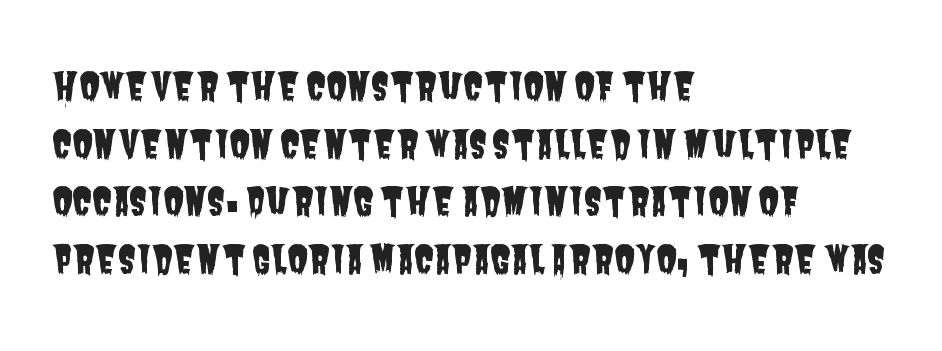
Q: Is the typeface a serif or a sans-serif typeface? A: Sans-serif.
Q: Is the text underlined? A: No.
Q: How is the paragraph aligned? A: Left-aligned.
Q: Is the spacing between letters normal or unusually wide? A: Normal.
Q: Is the spacing between lines tight, normal or loose? A: Normal.
Q: Width (condensed, normal, or wide)? A: Condensed.
Q: Stroke contrast? A: Low.
Q: x-height? A: Large.
Q: Monospaced? A: No.
